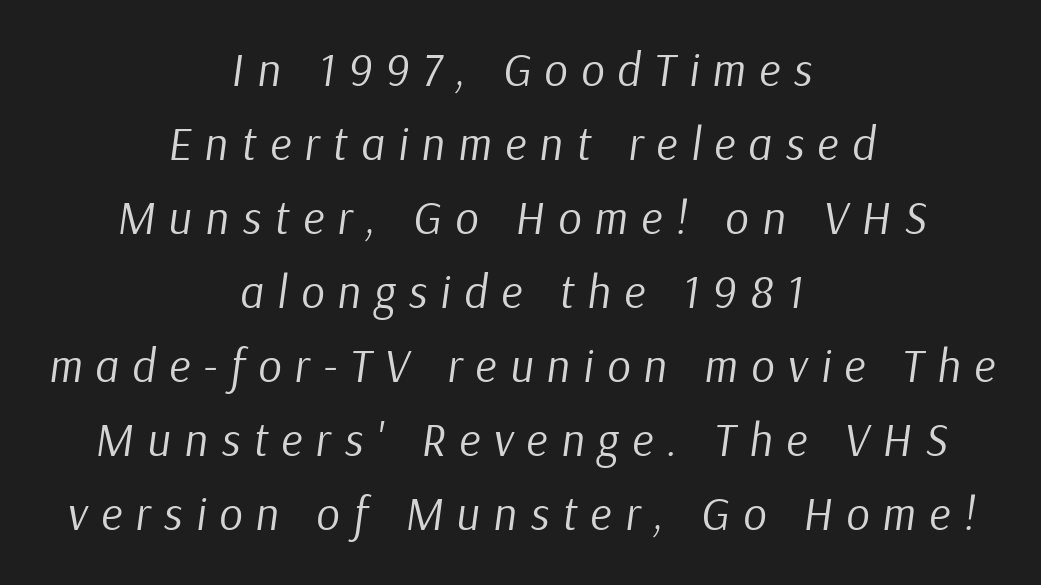
This reads as an unemphasized weight, regular at the heaviest. Think of a printed novel: that variable character pitch is what you see here. Inter-character spacing is expanded well beyond the font's built-in metrics. An italicized treatment has been applied to the whole sample.
